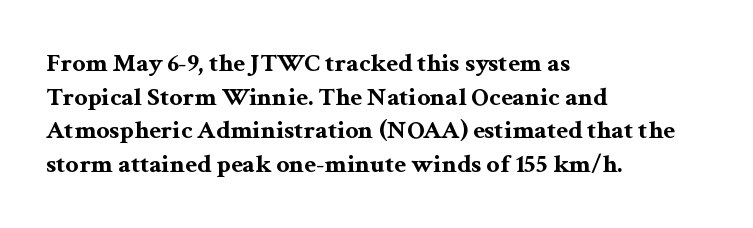
The image shows 26 px bold type, upright; set left-aligned, normal line spacing (1.29x), normal letter spacing, not underlined.
